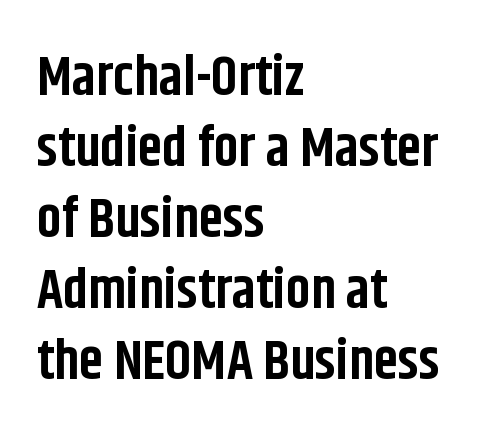
The image shows 55 px bold, condensed sans-serif type, upright; set left-aligned, normal line spacing (1.29x), normal letter spacing, not underlined; low stroke contrast and a large x-height.
